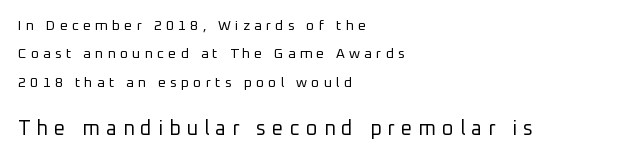
The letters are spread apart with noticeably loose tracking. Leftover space on each line is placed entirely after the last word. Any mark beneath the type? The region is blank. The font is comparable to plain body text, perhaps lighter.
